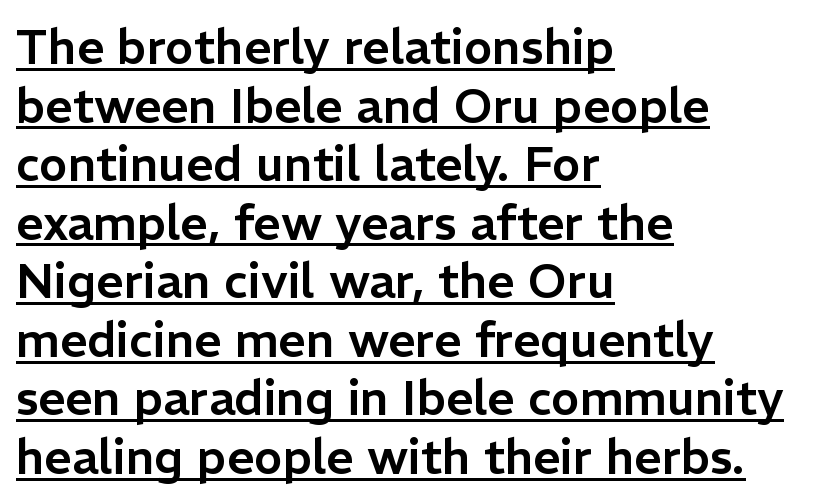
The image shows 48 px sans-serif type, upright; set left-aligned, line spacing 1.22x, normal letter spacing, underlined; low stroke contrast and a medium x-height.
